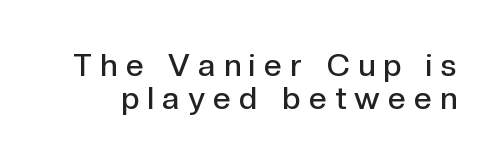
{"serif": "no", "italic": "no", "bold": "semi", "weight": "semibold", "width": "normal", "x_height": "medium", "monospaced": "no", "underline": "no", "line_spacing": "tight", "line_spacing_ratio": 1.07, "letter_spacing": "wide", "letter_spacing_em": 0.28, "glyph_px": 31}
